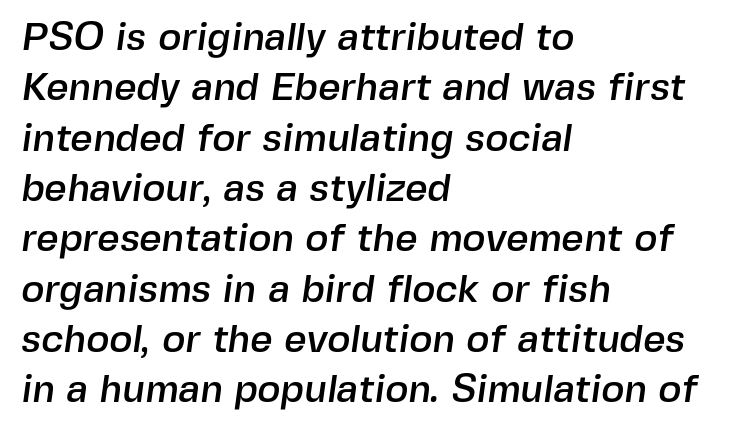
The image shows 39 px sans-serif type; set left-aligned, normal line spacing (1.29x), normal letter spacing, not underlined; a medium x-height.
